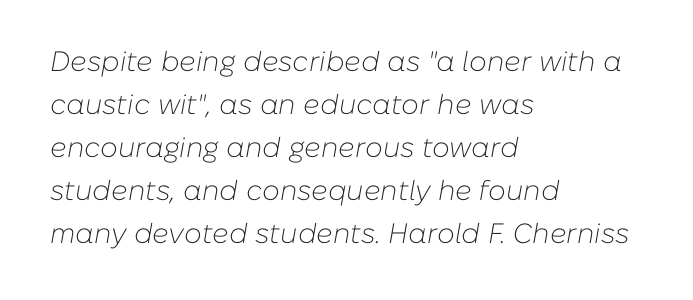
Q: Is the text bold? A: No.
Q: Is the text italic (slanted)? A: Yes, it leans right by about 10 degrees.
Q: Is the text underlined? A: No.
Q: How is the paragraph aligned? A: Left-aligned.
Q: Is the spacing between letters normal or unusually wide? A: Normal.
Q: Is the spacing between lines tight, normal or loose? A: Normal.
Q: Width (condensed, normal, or wide)? A: Normal.
Q: Stroke contrast? A: Low.
Q: x-height? A: Medium.
Q: Monospaced? A: No.
